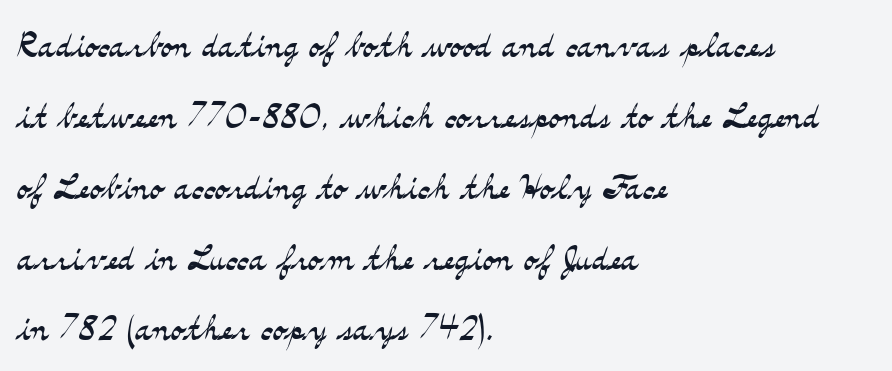
Q: Is the text bold? A: No.
Q: Is the text italic (slanted)? A: Yes.
Q: Is the typeface a serif or a sans-serif typeface? A: Serif.
Q: Is the text underlined? A: No.
Q: How is the paragraph aligned? A: Left-aligned.
Q: Is the spacing between letters normal or unusually wide? A: Normal.
Q: Is the spacing between lines tight, normal or loose? A: Normal.
Q: Width (condensed, normal, or wide)? A: Wide.
Q: Stroke contrast? A: Medium.
Q: x-height? A: Small.
Q: Monospaced? A: No.
